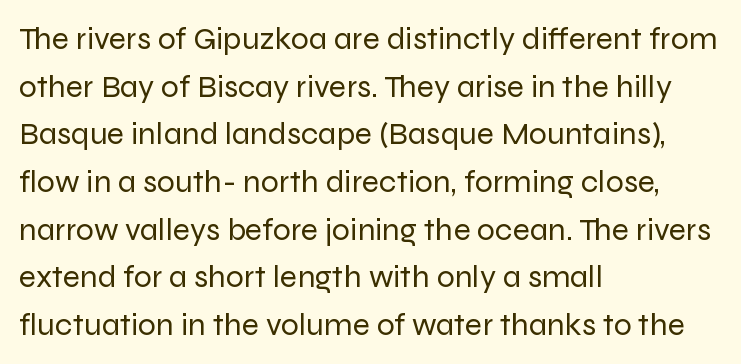
Font category for this specimen: sans-serif. Compared with a centered layout, this one pins lines to the left instead. On a weight scale, this lands at 450 or below. Descenders hang freely into open space.
